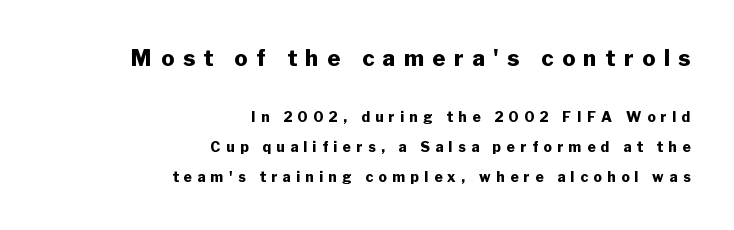
A typesetter would call this leading open, well beyond the default. You get the large type first, then a drop to smaller type. Underlining? Definitely not there. Notice how thick the strokes are: this is what a full bold looks like. Does extra space separate the letters? Yes, quite a lot of it. The font's upright variant was chosen for this text.
